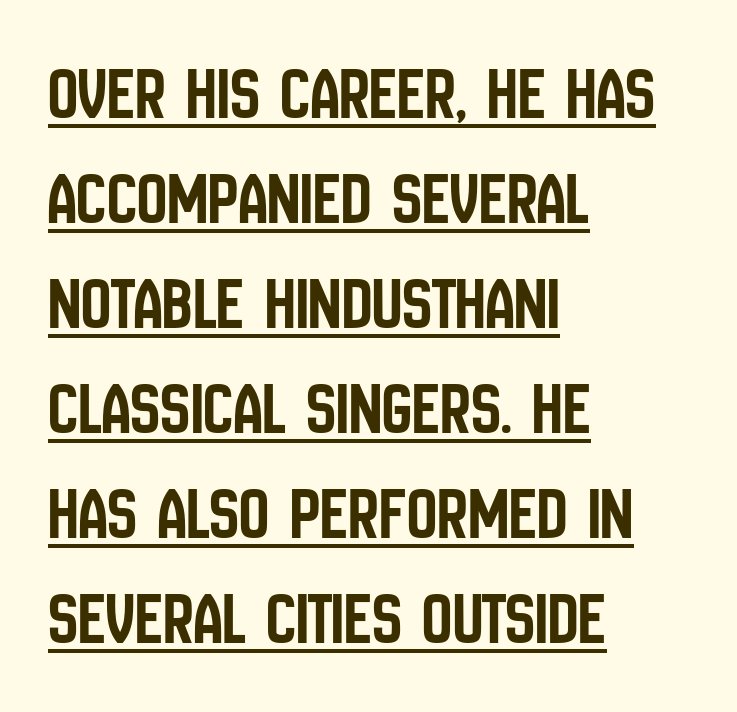
Q: Is the text italic (slanted)? A: No, it is upright.
Q: Is the typeface a serif or a sans-serif typeface? A: Sans-serif.
Q: Is the text underlined? A: Yes.
Q: How is the paragraph aligned? A: Left-aligned.
Q: Is the spacing between letters normal or unusually wide? A: Normal.
Q: Is the spacing between lines tight, normal or loose? A: Normal.
Q: Width (condensed, normal, or wide)? A: Condensed.
Q: Stroke contrast? A: Low.
Q: x-height? A: Large.
Q: Monospaced? A: No.
